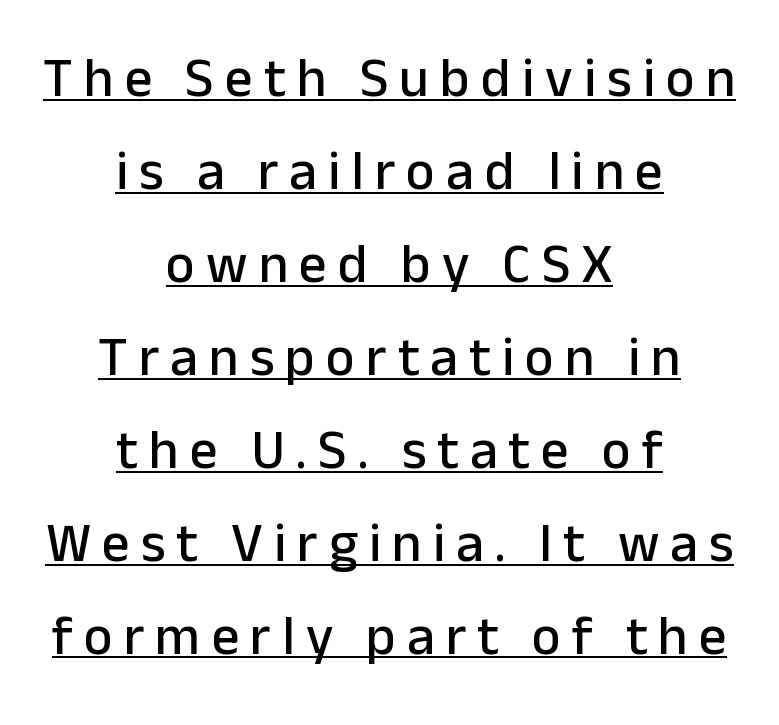
Q: Is the text italic (slanted)? A: No, it is upright.
Q: Is the typeface a serif or a sans-serif typeface? A: Sans-serif.
Q: Is the text underlined? A: Yes.
Q: How is the paragraph aligned? A: Centered.
Q: Is the spacing between letters normal or unusually wide? A: Unusually wide.
Q: Is the spacing between lines tight, normal or loose? A: Normal.
Q: Width (condensed, normal, or wide)? A: Normal.
Q: Stroke contrast? A: Low.
Q: x-height? A: Medium.
Q: Monospaced? A: No.
